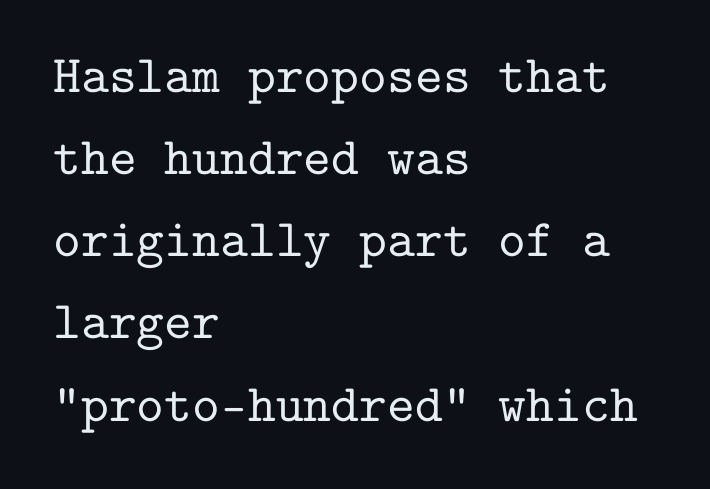
{"serif": "yes", "italic": "no", "width": "normal", "stroke_contrast": "low", "x_height": "medium", "monospaced": "yes", "underline": "no", "align": "left", "line_spacing": "normal", "line_spacing_ratio": 1.55, "letter_spacing": "normal", "letter_spacing_em": 0.0, "glyph_px": 53}
